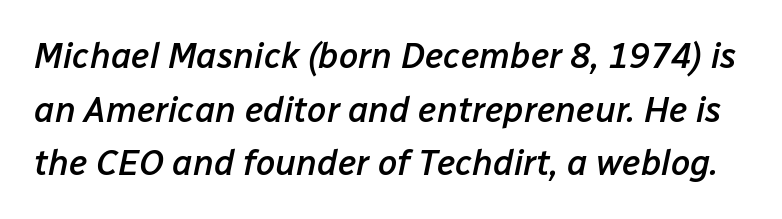
Students, observe: this is what conventionally led text looks like. A bare baseline throughout the passage. A typesetter would mark this as italic. Note the varied advance widths — an 'i' is clearly narrower than an 'm'. This is moderately heavy type, rendered in semibold.
